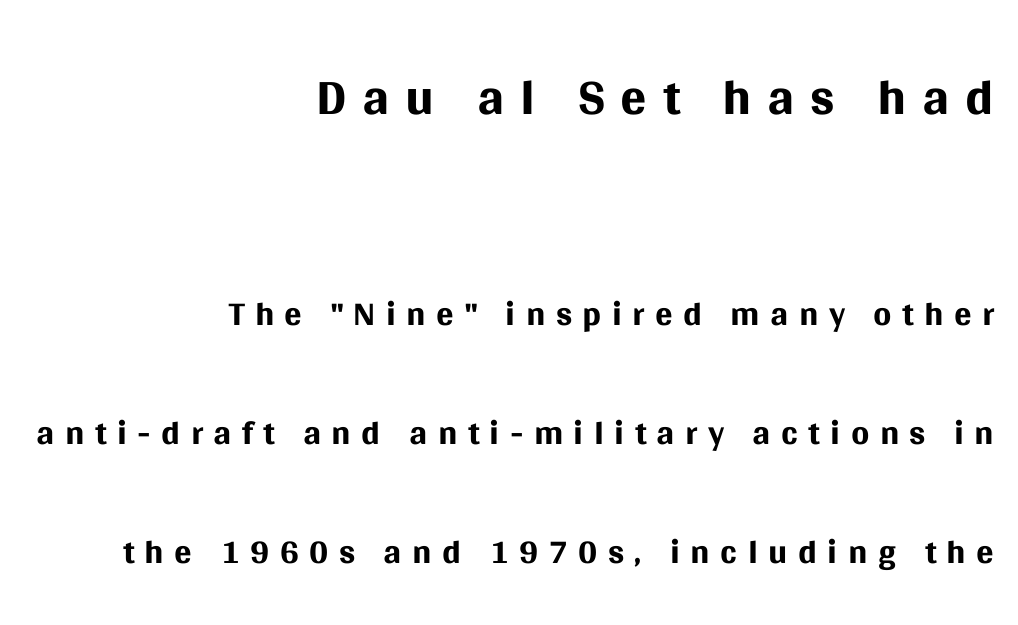
Leftover space on each line is placed entirely before the opening word. Check the space under the baseline: it is left empty. This sample uses a sans-serif face. Think of a printed novel: that variable character pitch is what you see here.
